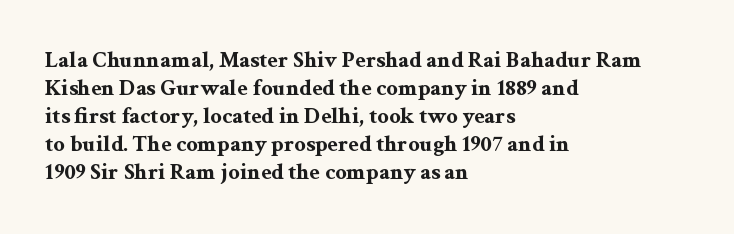
{"italic": "no", "bold": "yes", "underline": "no", "align": "left", "line_spacing_ratio": 1.22, "letter_spacing": "normal", "letter_spacing_em": 0.0, "glyph_px": 23}
